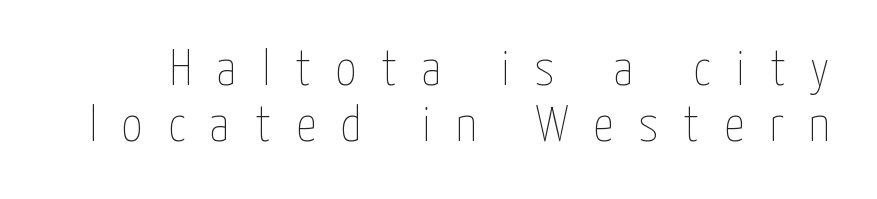
Descender tails drop into unmarked territory. Designer's note — italics off, roman on. Is the type heavy? It reads as light-to-regular instead. Leading: reduced. Substantial extra tracking has been applied to these lines. Think of a printed novel: that variable character pitch is what you see here.
